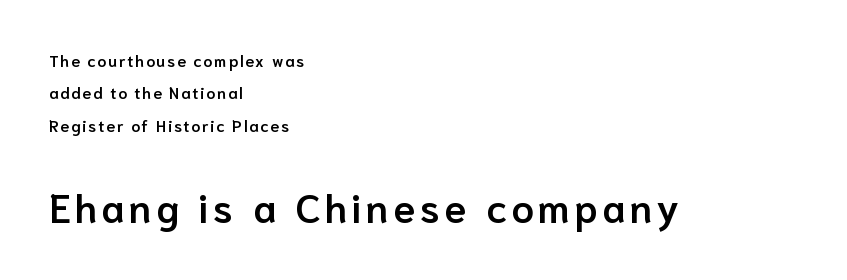
Caption: upper text group reduced, lower text group enlarged. A typesetter would call this proportional, since set widths differ per character. The passage shown is not underscored anywhere. The rendering shows plain stroke endings on the letterforms — a sans-serif design.
